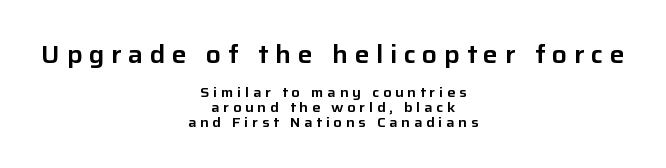
A bare baseline throughout the passage. Rows of type sit shoulder to shoulder in the vertical direction. Casual observation: everything's sitting right in the middle. The letters are spread apart with noticeably loose tracking.
